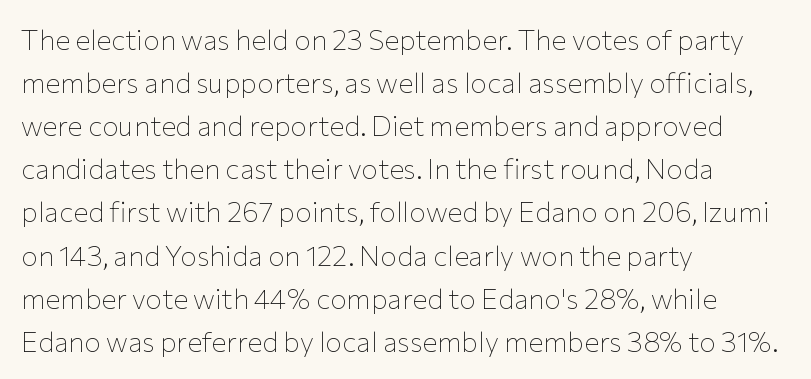
{"serif": "no", "italic": "no", "bold": "no", "weight": "thin", "width": "normal", "stroke_contrast": "low", "x_height": "medium", "monospaced": "no", "underline": "no", "align": "left", "line_spacing": "normal", "line_spacing_ratio": 1.54, "letter_spacing": "normal", "letter_spacing_em": 0.0, "glyph_px": 28}
